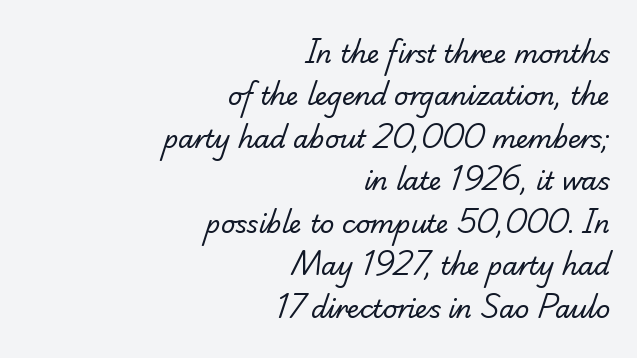
{"bold": "no", "underline": "no", "align": "right", "line_spacing": "normal", "line_spacing_ratio": 1.7, "letter_spacing": "normal", "letter_spacing_em": 0.0, "glyph_px": 25}
